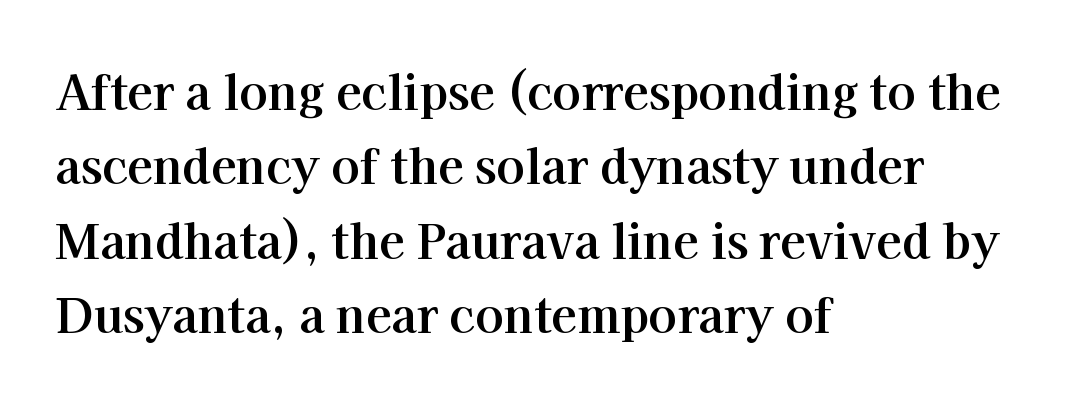
Q: Is the text bold? A: Yes.
Q: Is the text italic (slanted)? A: No, it is upright.
Q: Is the typeface a serif or a sans-serif typeface? A: Serif.
Q: Is the text underlined? A: No.
Q: How is the paragraph aligned? A: Left-aligned.
Q: Is the spacing between letters normal or unusually wide? A: Normal.
Q: Is the spacing between lines tight, normal or loose? A: Normal.
Q: Width (condensed, normal, or wide)? A: Normal.
Q: Stroke contrast? A: High.
Q: x-height? A: Medium.
Q: Monospaced? A: No.
